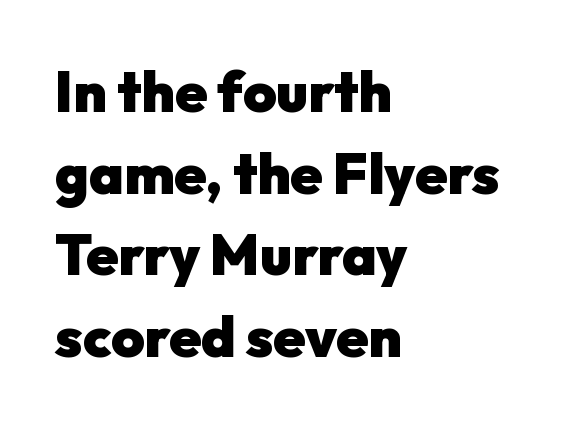
The image shows 57 px heavy sans-serif type, upright; set left-aligned, normal line spacing (1.43x), normal letter spacing, not underlined; low stroke contrast and a medium x-height.
